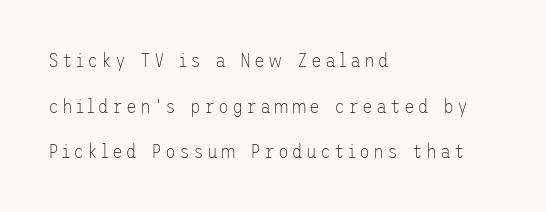
The image shows 20 px text type, upright; set left-aligned, loose line spacing (2.28x), not underlined.
